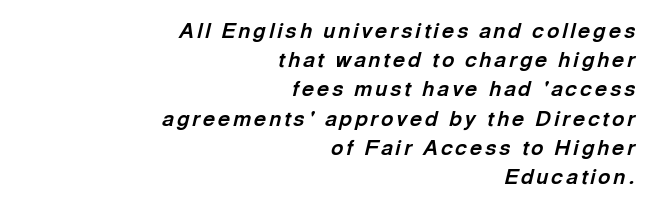
This sample uses an oblique cut, with every glyph tilted off the vertical. The passage shown stacks its lines at a standard gap. The passage shown is emphatically bold. Line endings align vertically; line beginnings do not. Bare-footed words on every line.
